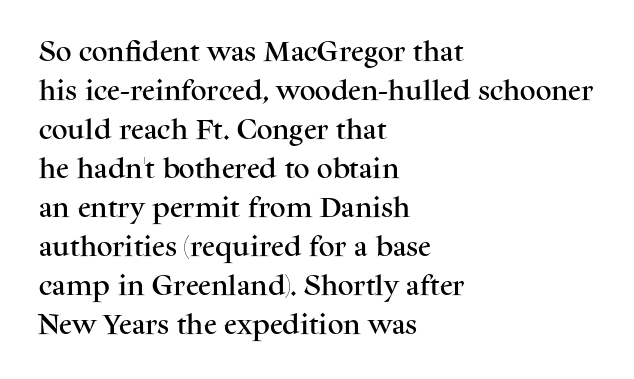
Q: Is the text italic (slanted)? A: No, it is upright.
Q: Is the text underlined? A: No.
Q: How is the paragraph aligned? A: Left-aligned.
Q: Is the spacing between letters normal or unusually wide? A: Normal.
